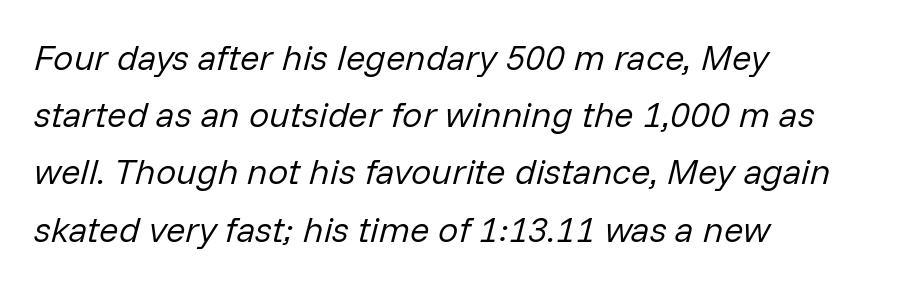
The typography opts for an oblique posture over an upright one. Teacher's note: observe the even left margin — that is flush-left alignment. Is this a fixed-width face? No — the glyphs have proportional, varying widths. Between one letter and the next there's only the usual sliver of space. Reading down the column, the eye jumps a familiar distance to each next line.
